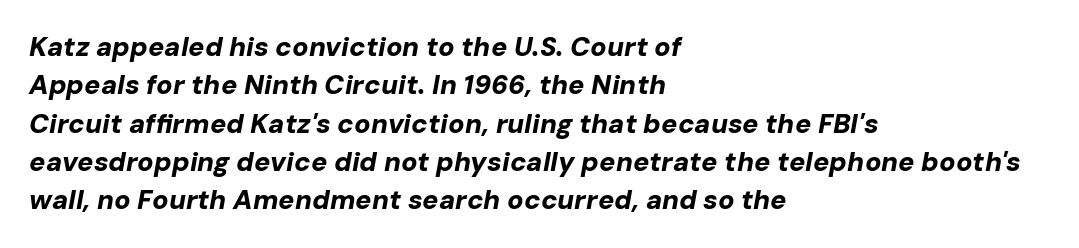
{"italic": "yes", "lean": "right", "slant_degrees": 10, "bold": "yes", "underline": "no", "align": "left", "line_spacing": "normal", "line_spacing_ratio": 1.42, "letter_spacing": "normal", "letter_spacing_em": 0.0, "glyph_px": 27}
